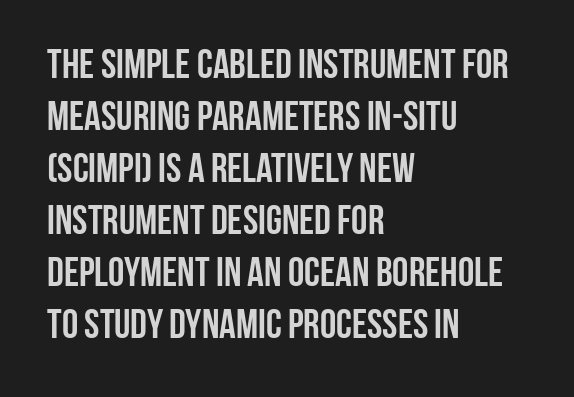
The image shows 41 px condensed sans-serif type, upright; set left-aligned, normal line spacing (1.27x), normal letter spacing, not underlined; low stroke contrast and a large x-height.
